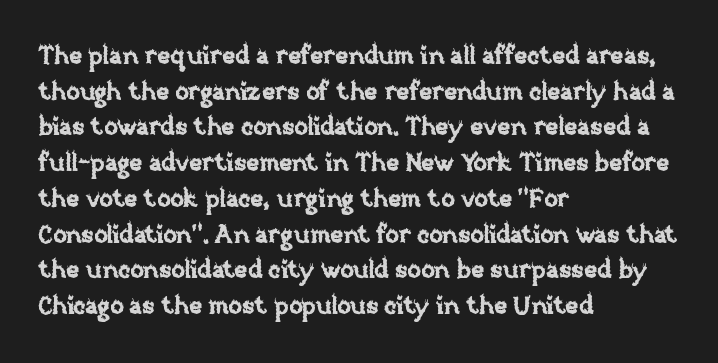
The image shows 25 px text type, upright; set left-aligned, normal line spacing (1.43x), normal letter spacing, not underlined.
